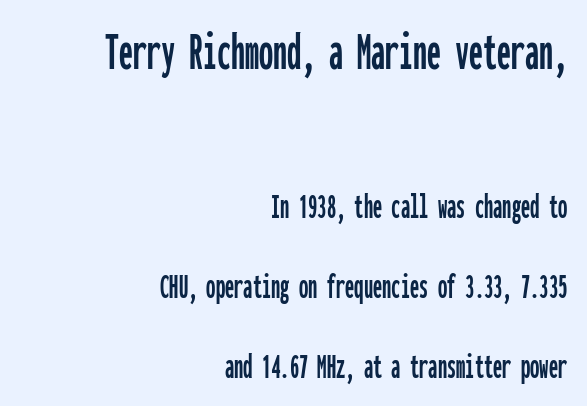
Q: Is the text italic (slanted)? A: No, it is upright.
Q: Is the typeface a serif or a sans-serif typeface? A: Sans-serif.
Q: Is the text underlined? A: No.
Q: How is the paragraph aligned? A: Right-aligned.
Q: Is the spacing between letters normal or unusually wide? A: Normal.
Q: Is the spacing between lines tight, normal or loose? A: Loose.
Q: Which block of text is set in a larger size, the first (top) or the second (bottom)? A: The first (top) one.
Q: Width (condensed, normal, or wide)? A: Condensed.
Q: Stroke contrast? A: Low.
Q: x-height? A: Medium.
Q: Monospaced? A: Yes.
